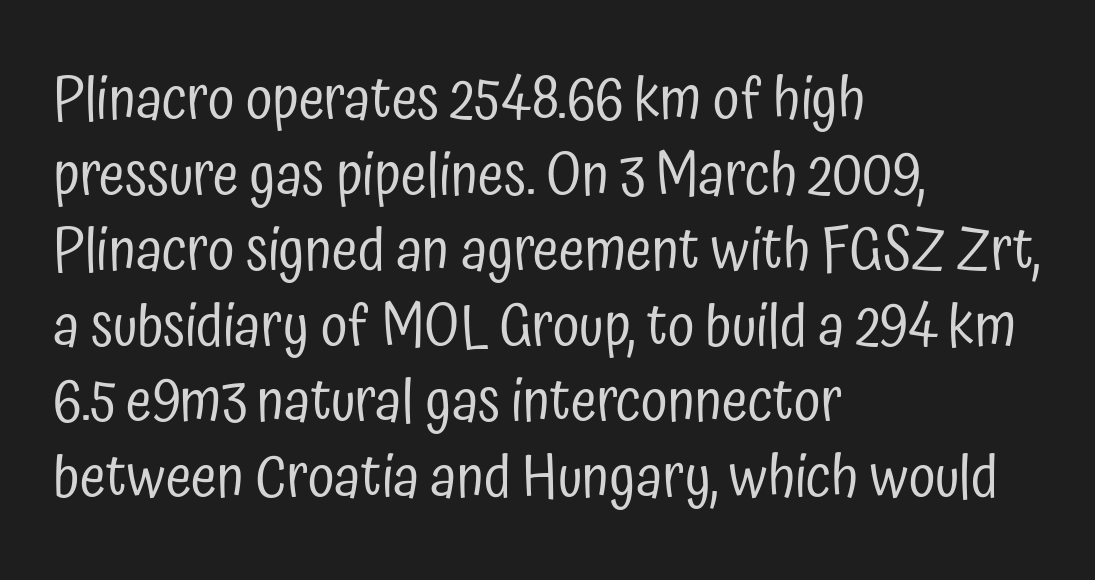
Q: Is the text bold? A: No.
Q: Is the text italic (slanted)? A: No, it is upright.
Q: Is the typeface a serif or a sans-serif typeface? A: Sans-serif.
Q: Is the text underlined? A: No.
Q: How is the paragraph aligned? A: Left-aligned.
Q: Is the spacing between letters normal or unusually wide? A: Normal.
Q: Is the spacing between lines tight, normal or loose? A: Normal.
Q: Width (condensed, normal, or wide)? A: Condensed.
Q: Stroke contrast? A: Low.
Q: x-height? A: Medium.
Q: Monospaced? A: No.
